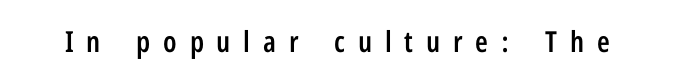
The image shows 29 px semibold, condensed sans-serif type, upright; set unusually wide letter spacing (+0.44 em), not underlined; low stroke contrast and a medium x-height.
